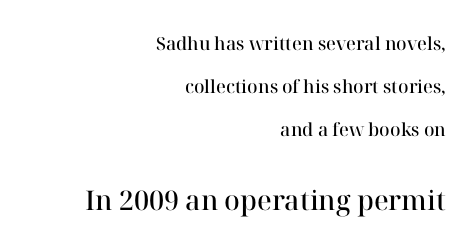
The specimen reads as upright at a glance. Reading top to bottom, the characters get bigger at the block break. There is no visible air inserted between adjacent glyphs. Compared with an ordinary text face, these strokes are moderately heavier — a semibold. Reading down the column, the eye jumps a long way to each next line. Honestly, there is no underline to notice here at all.
